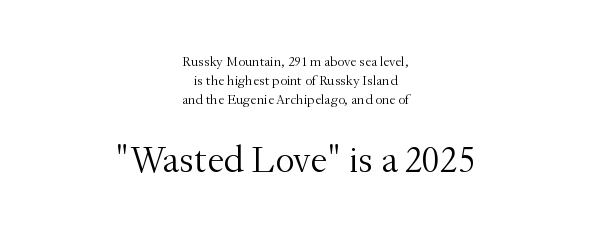
{"serif": "yes", "italic": "no", "bold": "no", "weight": "light", "width": "normal", "stroke_contrast": "medium", "x_height": "small", "monospaced": "no", "underline": "no", "align": "center", "line_spacing": "normal", "line_spacing_ratio": 1.36, "letter_spacing": "normal", "letter_spacing_em": 0.0, "larger_block": "second", "size_ratio": 2.71, "glyph_px": 38}
